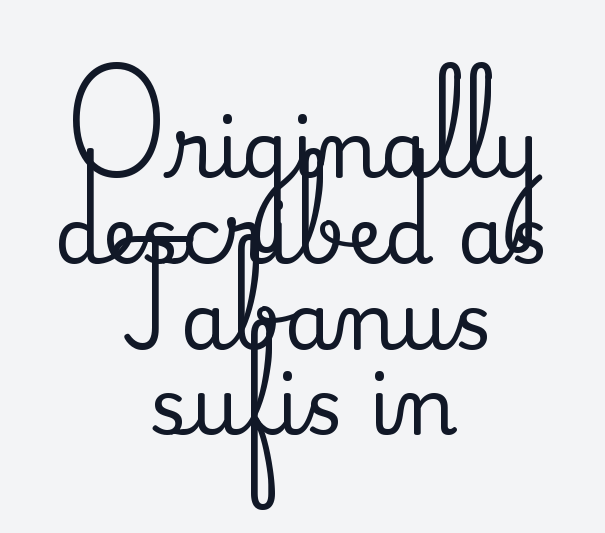
Q: Is the text italic (slanted)? A: No, it is upright.
Q: Is the typeface a serif or a sans-serif typeface? A: Serif.
Q: Is the text underlined? A: No.
Q: How is the paragraph aligned? A: Centered.
Q: Is the spacing between letters normal or unusually wide? A: Normal.
Q: Is the spacing between lines tight, normal or loose? A: Tight.
Q: Width (condensed, normal, or wide)? A: Normal.
Q: Stroke contrast? A: Medium.
Q: x-height? A: Small.
Q: Monospaced? A: No.
